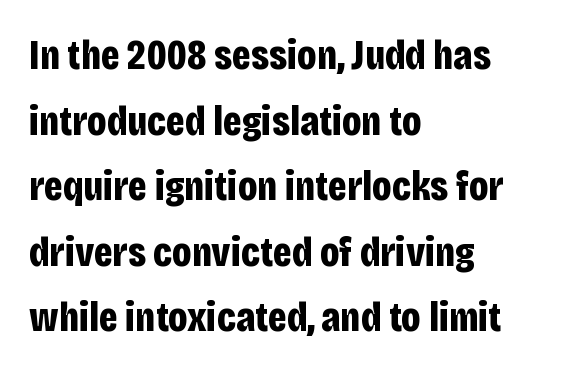
Normally led — the rows are evenly, conventionally spaced. Each row of text sits above clean, open space. Looks like regular typesetting: each glyph gets only the width it needs. Nothing unusual about the tracking: characters are spaced as the font intends. Regarding serifs, this sample does without them.
